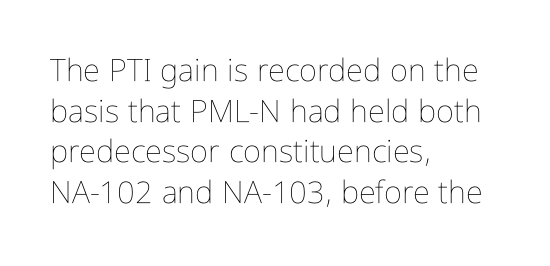
The image shows 31 px thin, condensed type, upright; set left-aligned, normal line spacing (1.31x), normal letter spacing, not underlined; low stroke contrast and a medium x-height.
